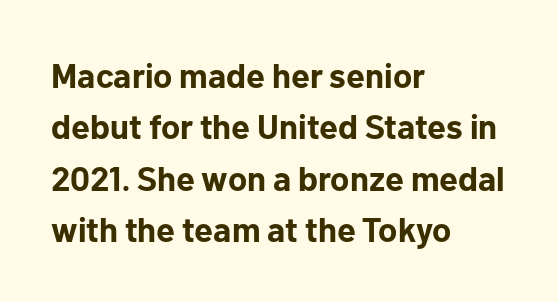
The image shows 34 px bold sans-serif type, upright; set left-aligned, normal line spacing (1.51x), normal letter spacing, not underlined; low stroke contrast and a medium x-height.
